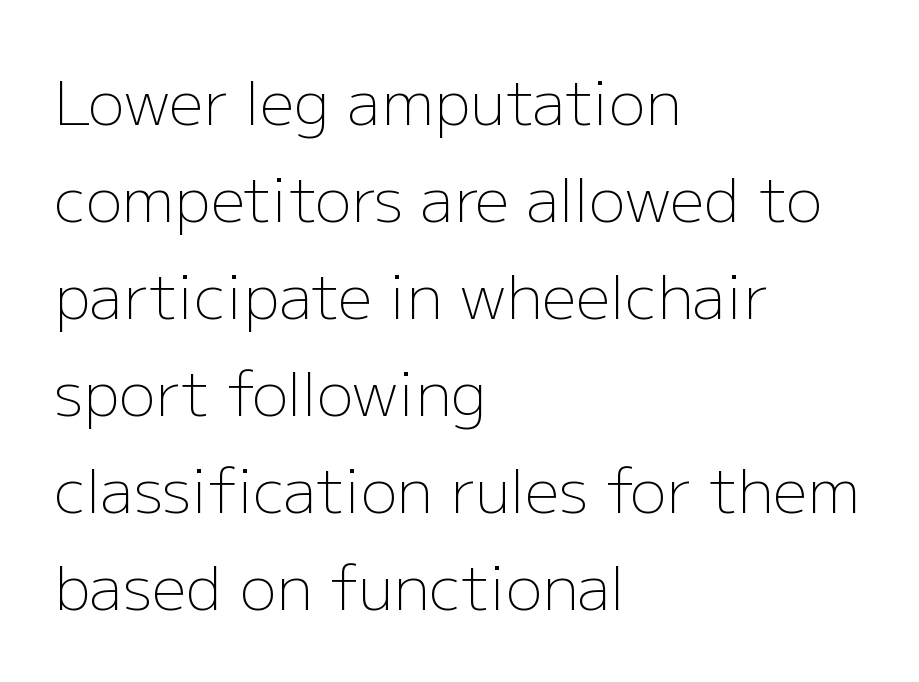
{"serif": "no", "italic": "no", "bold": "no", "weight": "light", "width": "normal", "stroke_contrast": "low", "x_height": "medium", "monospaced": "no", "underline": "no", "align": "left", "line_spacing": "normal", "line_spacing_ratio": 1.59, "letter_spacing": "normal", "letter_spacing_em": 0.0, "glyph_px": 61}
